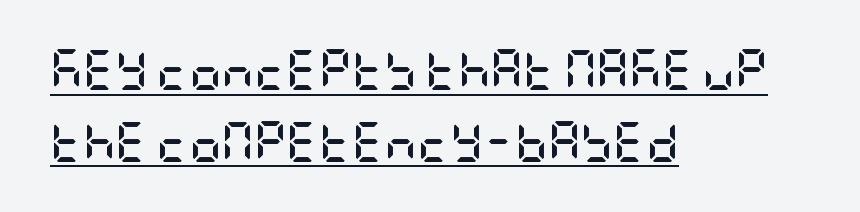
Q: Is the text bold? A: Yes.
Q: Is the text italic (slanted)? A: No, it is upright.
Q: Is the typeface a serif or a sans-serif typeface? A: Sans-serif.
Q: Is the text underlined? A: Yes.
Q: How is the paragraph aligned? A: Left-aligned.
Q: Is the spacing between letters normal or unusually wide? A: Normal.
Q: Width (condensed, normal, or wide)? A: Condensed.
Q: Stroke contrast? A: Low.
Q: x-height? A: Large.
